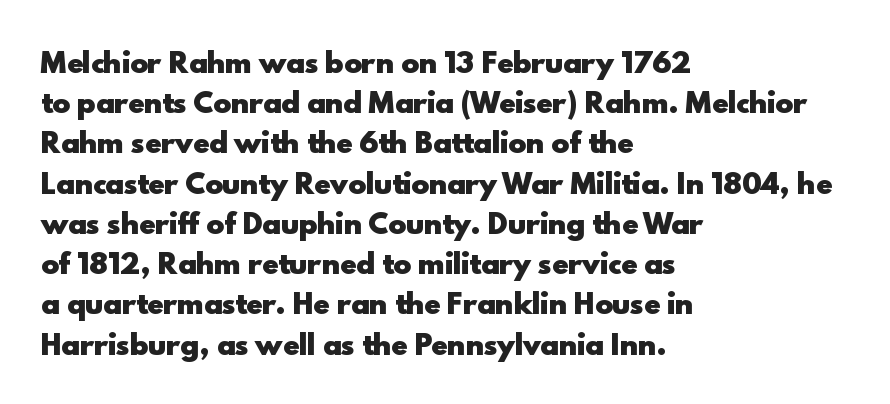
The rag falls on the right side of this text block. The axis of the letterforms is exactly vertical. Descender tails drop into unmarked territory. Inter-character spacing is left at the font's built-in metrics. Heavy, bold letterforms.
